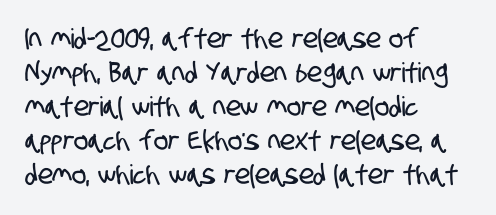
These lines keep a tight, regular rhythm from letter to letter. Notice how descenders clear the ascenders below comfortably — that's standard leading. Clear beneath every line of the passage. Compared with a centered layout, this one pins lines to the left instead.
